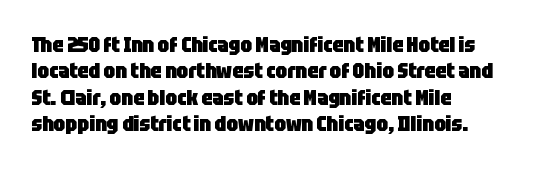
What weight is shown? A full bold with thick strokes. The lettering holds an erect, upright posture throughout. Plain, unruled lines of type. The rendering keeps characters at their native spacing. Leading: standard.
